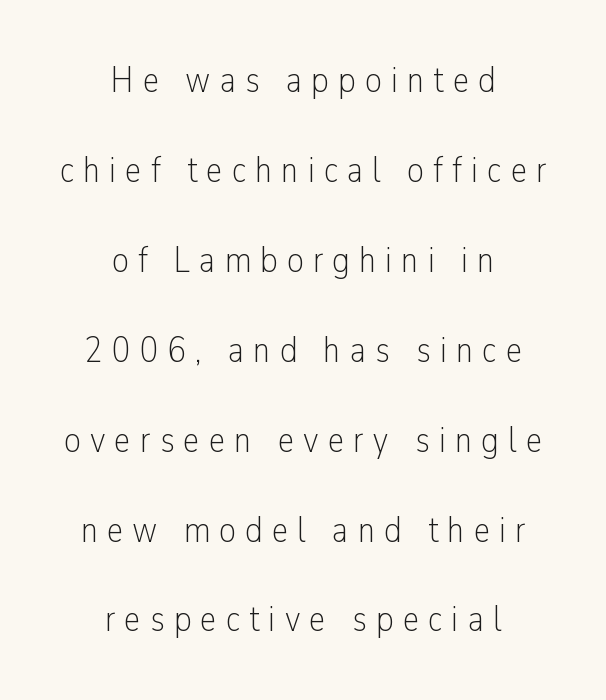
The space between consecutive lines is lavish. Horizontal alignment here is central, giving a formal, balanced look. This is the regular roman posture of the typeface. A typesetter would call this heavily tracked-out type.
